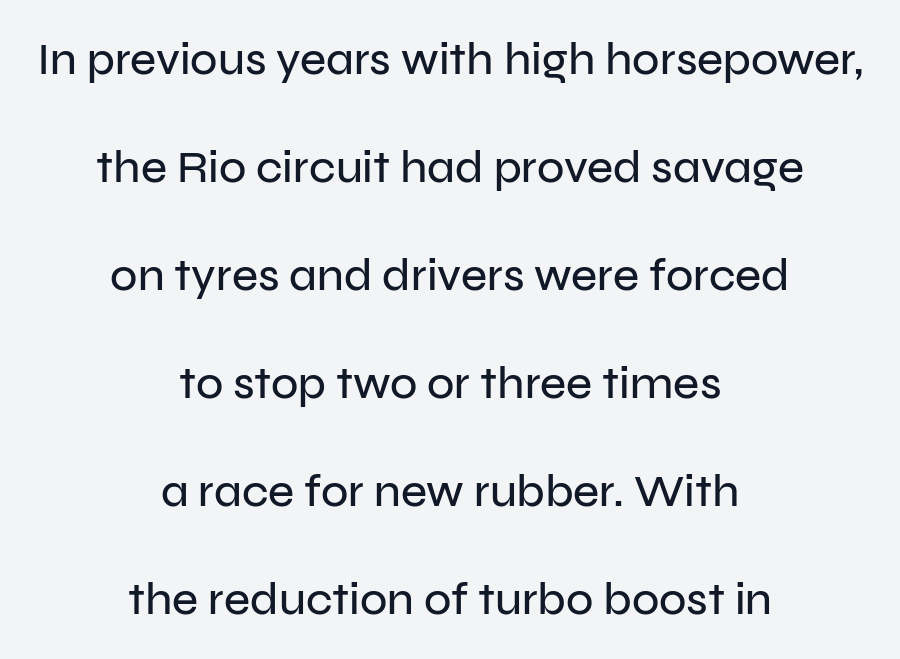
{"serif": "no", "italic": "no", "width": "normal", "stroke_contrast": "low", "x_height": "medium", "monospaced": "no", "underline": "no", "align": "center", "line_spacing": "loose", "line_spacing_ratio": 2.4, "letter_spacing": "normal", "letter_spacing_em": 0.0, "glyph_px": 45}
